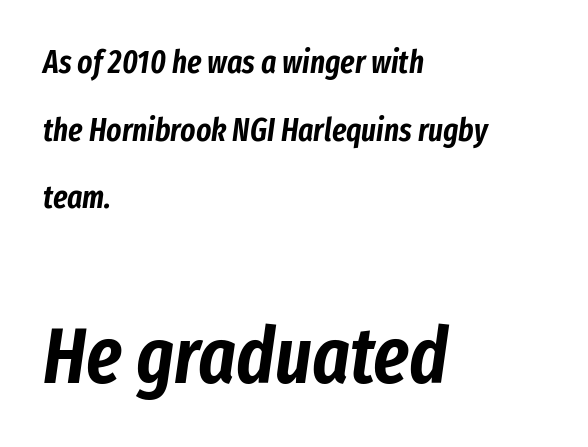
The image shows 79 px condensed type, italic (leaning right); set left-aligned, loose line spacing (2.11x), normal letter spacing, not underlined; the second (bottom) block is 2.47x larger; low stroke contrast and a medium x-height.
